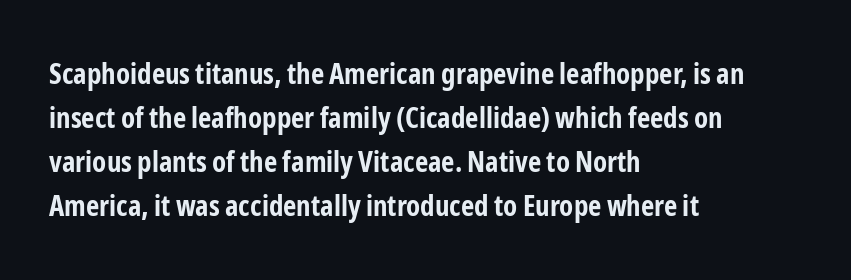
Letterform terminals end flat and unadorned throughout the passage. The line texture is even and compact thanks to regular tracking. Do the letters lean? They stand straight. Quick note: underline off. Which margin do the lines hug? The left one — the right edge is uneven.
